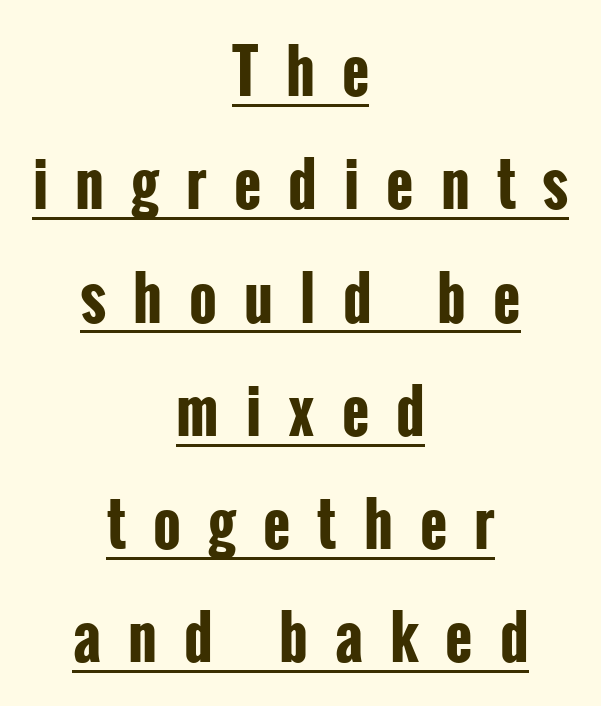
The type sits square on the baseline with zero lean. Short note: letters widely spaced. I'd describe the lettering as bold — thick and assertive. A continuous stroke trails under the words, as in a hyperlink.
